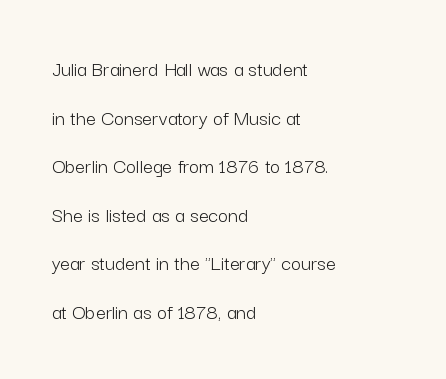
Q: Is the text bold? A: No.
Q: Is the text italic (slanted)? A: No, it is upright.
Q: Is the text underlined? A: No.
Q: How is the paragraph aligned? A: Left-aligned.
Q: Is the spacing between letters normal or unusually wide? A: Normal.
Q: Is the spacing between lines tight, normal or loose? A: Loose.
